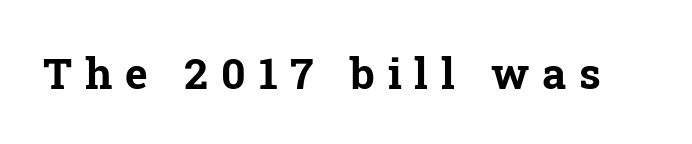
The image shows 43 px bold serif type, upright; set unusually wide letter spacing (+0.3 em), not underlined; low stroke contrast and a medium x-height.
